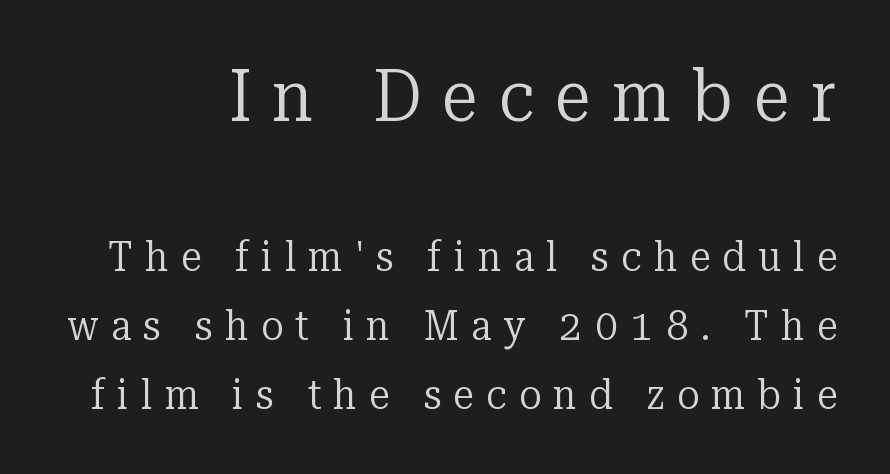
{"serif": "yes", "italic": "no", "bold": "no", "weight": "regular", "width": "normal", "stroke_contrast": "low", "x_height": "medium", "monospaced": "no", "underline": "no", "line_spacing": "normal", "line_spacing_ratio": 1.65, "letter_spacing": "wide", "letter_spacing_em": 0.29, "larger_block": "first", "size_ratio": 1.74, "glyph_px": 73}
